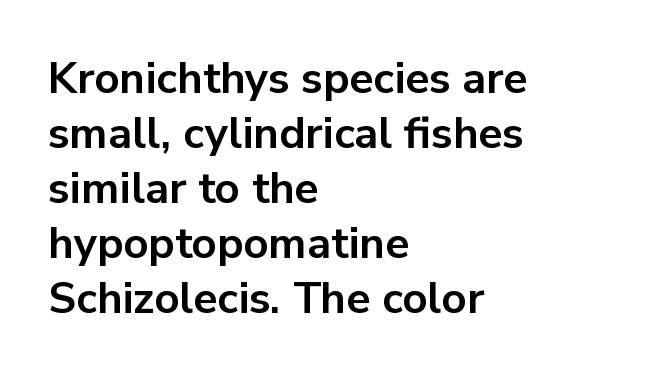
Each word holds together tightly as a unit, with standard inter-letter gaps. Unlike italic type, these characters show no tilt at all. You could not count columns in this text — the font is proportionally spaced. Casual observation: everything's shoved over to the left.
